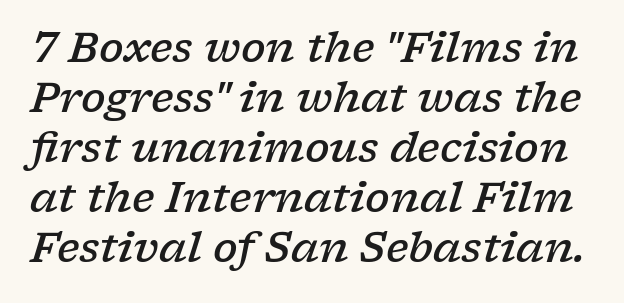
{"serif": "yes", "italic": "yes", "lean": "right", "slant_degrees": 17, "bold": "semi", "weight": "semibold", "width": "wide", "stroke_contrast": "low", "x_height": "medium", "monospaced": "no", "underline": "no", "line_spacing_ratio": 1.22, "letter_spacing": "normal", "letter_spacing_em": 0.0, "glyph_px": 41}
